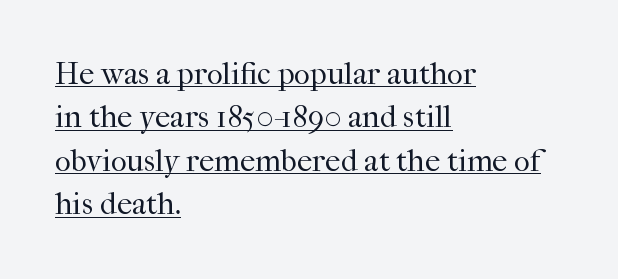
The block of text has a typical density, with ordinary space between rows. The designer went with a serif here, giving each stem small feet. Each letter keeps its own natural width here, so spacing adapts to shape. Ordinary non-slanted type is in use. Observe the ordinary spacing: letters are neighbours, not strangers.
